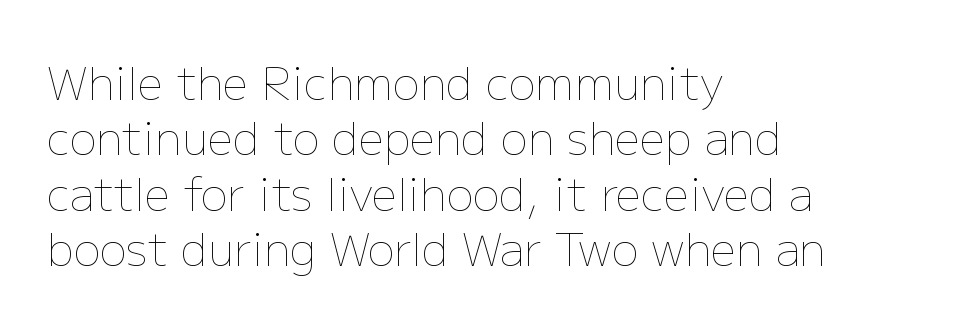
Q: Is the text bold? A: No.
Q: Is the text italic (slanted)? A: No, it is upright.
Q: Is the text underlined? A: No.
Q: How is the paragraph aligned? A: Left-aligned.
Q: Is the spacing between letters normal or unusually wide? A: Normal.
Q: Width (condensed, normal, or wide)? A: Normal.
Q: Stroke contrast? A: Low.
Q: x-height? A: Medium.
Q: Monospaced? A: No.
